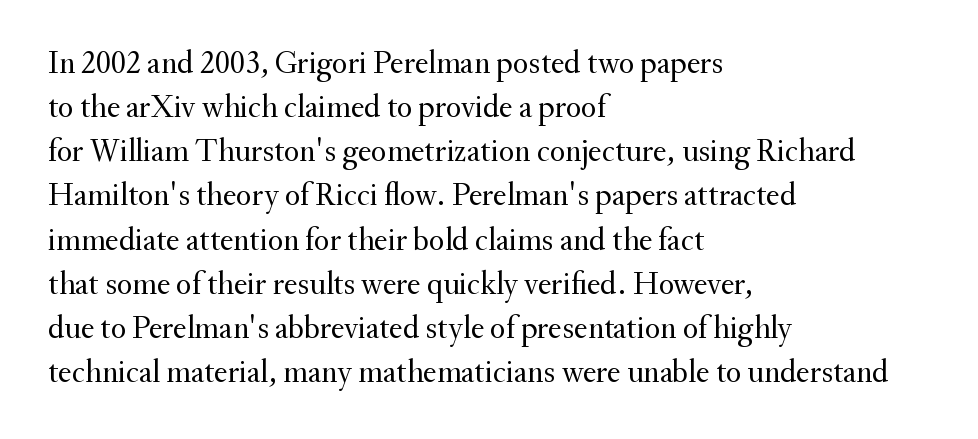
Whoever set this chose a conventional vertical rhythm. The lettering stays uniformly vertical, giving the passage a roman look. Each letter's strokes conclude with small projecting serifs. These lines keep a tight, regular rhythm from letter to letter. No heavy texture on the line: the type isn't bold.
